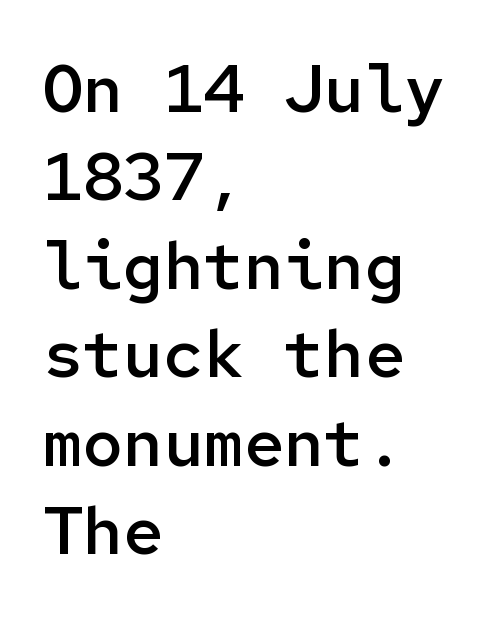
The image shows 67 px semibold sans-serif type, upright, monospaced; set left-aligned, normal line spacing (1.32x), normal letter spacing, not underlined; low stroke contrast and a medium x-height.
